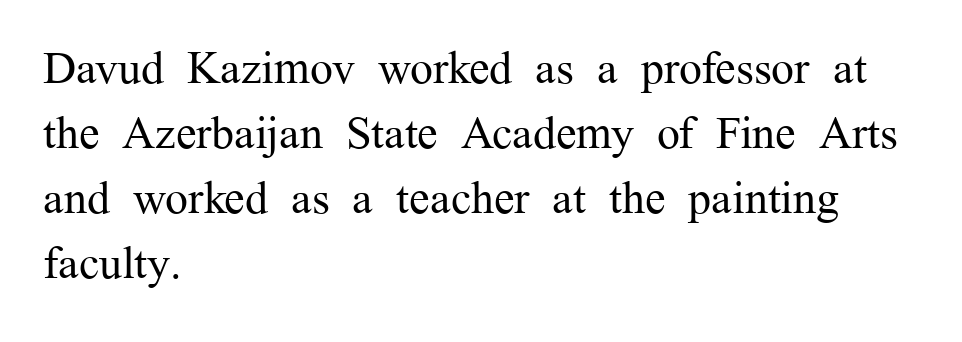
Any mark beneath the type? The region is blank. Varying glyph widths throughout — classic text-font behaviour. The lines sit at an ordinary, default distance from one another. Posture: straight, roman, zero tilt. Check where the strokes stop: tiny serifs finish them off.
